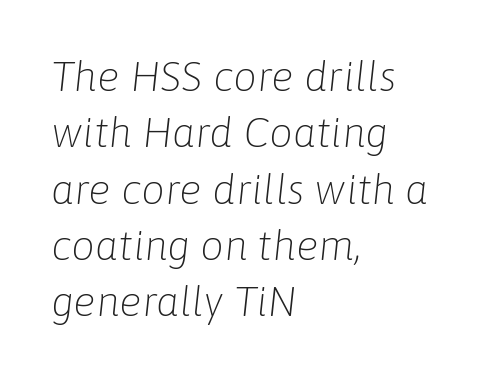
Q: Is the text bold? A: No.
Q: Is the text italic (slanted)? A: Yes, it leans right by about 6 degrees.
Q: Is the text underlined? A: No.
Q: How is the paragraph aligned? A: Left-aligned.
Q: Is the spacing between letters normal or unusually wide? A: Normal.
Q: Is the spacing between lines tight, normal or loose? A: Normal.
Q: Width (condensed, normal, or wide)? A: Normal.
Q: Stroke contrast? A: Low.
Q: x-height? A: Medium.
Q: Monospaced? A: No.
